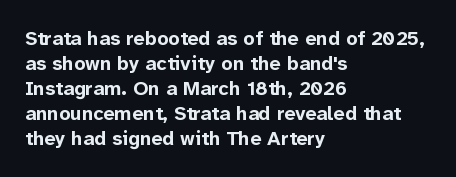
{"italic": "no", "bold": "yes", "underline": "no", "align": "left", "line_spacing": "normal", "line_spacing_ratio": 1.25, "letter_spacing": "normal", "letter_spacing_em": 0.0, "glyph_px": 20}
